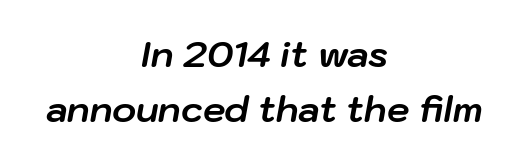
The image shows 36 px bold type, italic (leaning right); set centered, normal line spacing (1.54x), normal letter spacing, not underlined; low stroke contrast and a medium x-height.
